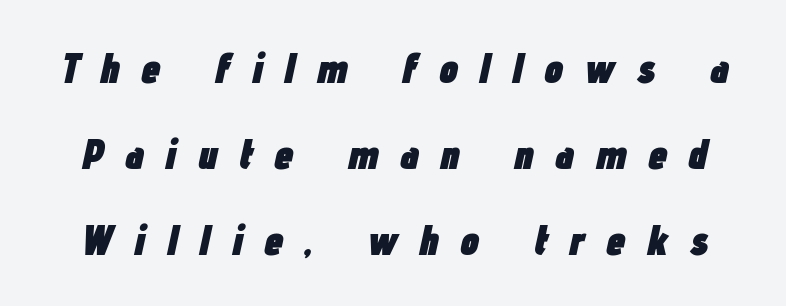
The space directly below the letters is spotless. Heavy, bold letterforms. Slanted lettering throughout. Look at the tracking — it's clearly loosened, letters drifting apart.
